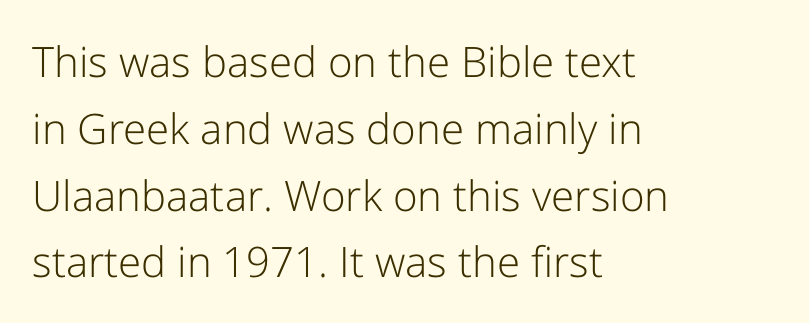
A light-to-regular cut is what we see here. Proportional: the letters do not fall into vertical columns. To sum up the face: it is a sans, with no serifs. If you measured baseline to baseline, you'd find a middling distance. Italic: no, the glyphs are upright roman. Short note: letters normally spaced.
